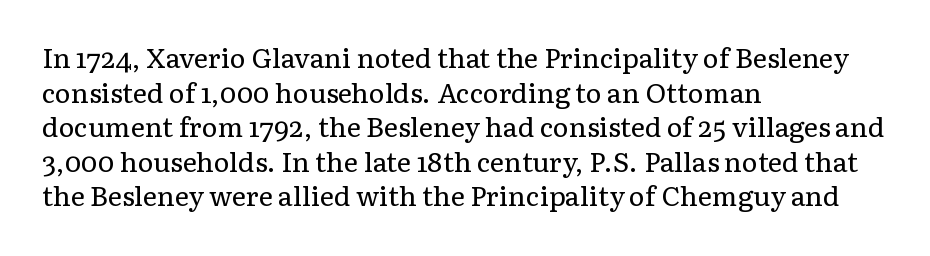
Q: Is the text bold? A: No.
Q: Is the text italic (slanted)? A: No, it is upright.
Q: Is the text underlined? A: No.
Q: How is the paragraph aligned? A: Left-aligned.
Q: Is the spacing between letters normal or unusually wide? A: Normal.
Q: Is the spacing between lines tight, normal or loose? A: Normal.
